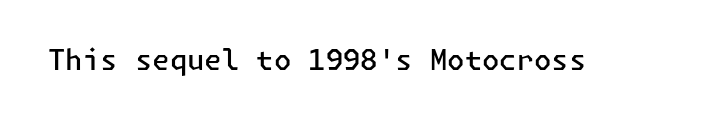
Q: Is the text bold? A: Semi-bold.
Q: Is the text italic (slanted)? A: No, it is upright.
Q: Is the typeface a serif or a sans-serif typeface? A: Sans-serif.
Q: Is the text underlined? A: No.
Q: Is the spacing between letters normal or unusually wide? A: Normal.
Q: Width (condensed, normal, or wide)? A: Normal.
Q: Stroke contrast? A: Low.
Q: x-height? A: Medium.
